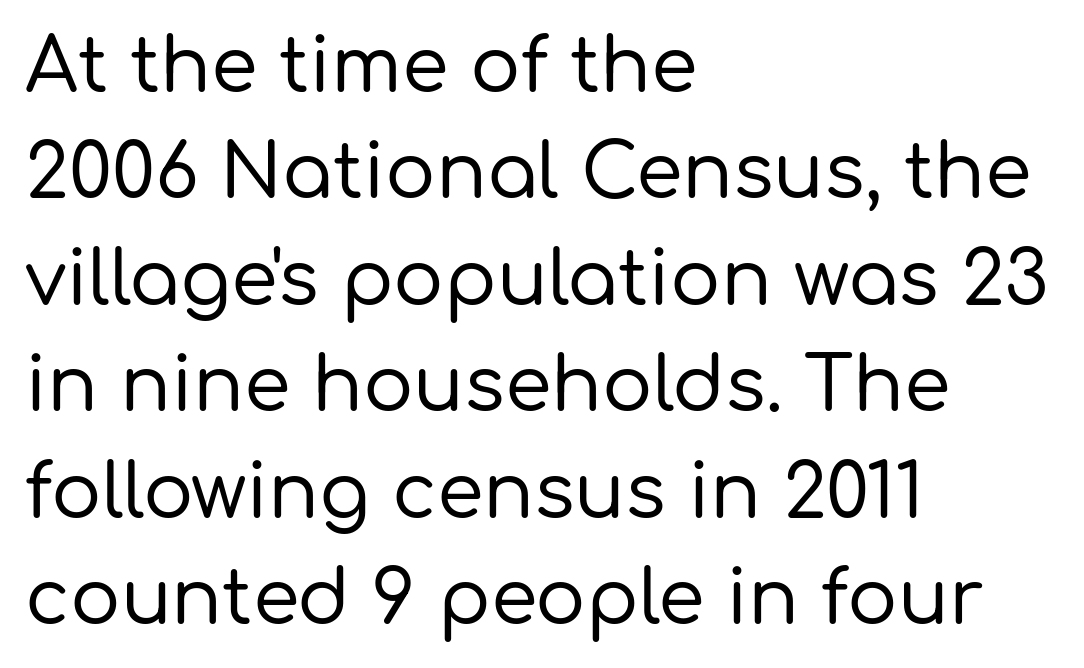
{"serif": "no", "italic": "no", "width": "normal", "stroke_contrast": "low", "x_height": "medium", "monospaced": "no", "underline": "no", "align": "left", "line_spacing": "normal", "line_spacing_ratio": 1.42, "letter_spacing": "normal", "letter_spacing_em": 0.0, "glyph_px": 75}
